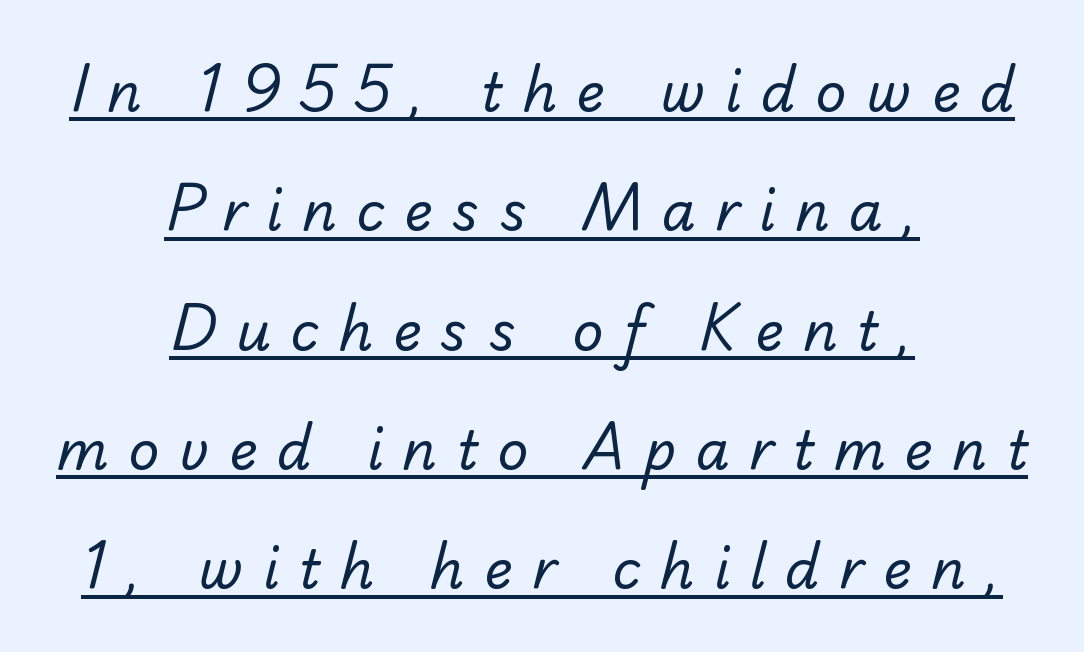
The image shows 54 px regular-weight sans-serif type; set centered, loose line spacing (2.21x), unusually wide letter spacing (+0.36 em), underlined; low stroke contrast and a small x-height.
